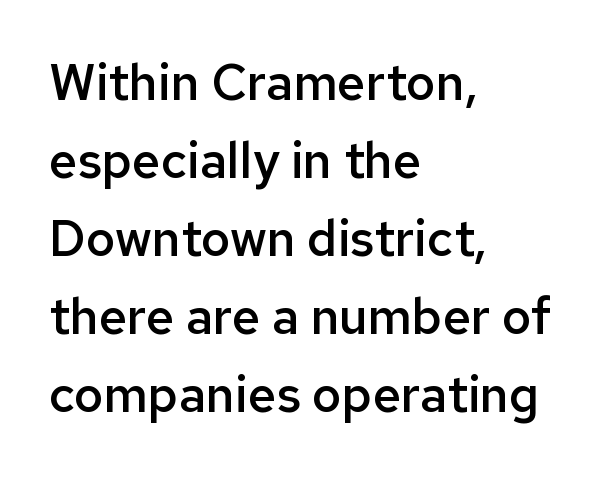
Q: Is the text bold? A: Semi-bold.
Q: Is the text italic (slanted)? A: No, it is upright.
Q: Is the typeface a serif or a sans-serif typeface? A: Sans-serif.
Q: Is the text underlined? A: No.
Q: How is the paragraph aligned? A: Left-aligned.
Q: Is the spacing between letters normal or unusually wide? A: Normal.
Q: Is the spacing between lines tight, normal or loose? A: Normal.
Q: Width (condensed, normal, or wide)? A: Normal.
Q: Stroke contrast? A: Low.
Q: x-height? A: Medium.
Q: Monospaced? A: No.
